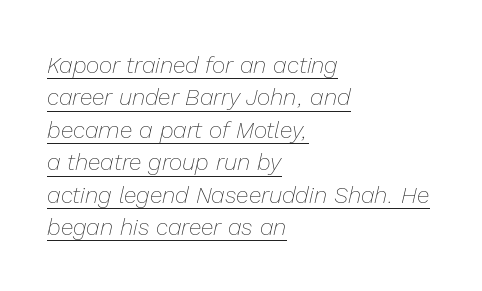
The image shows 23 px text type, italic (leaning right); set left-aligned, normal line spacing (1.41x), normal letter spacing, underlined.
